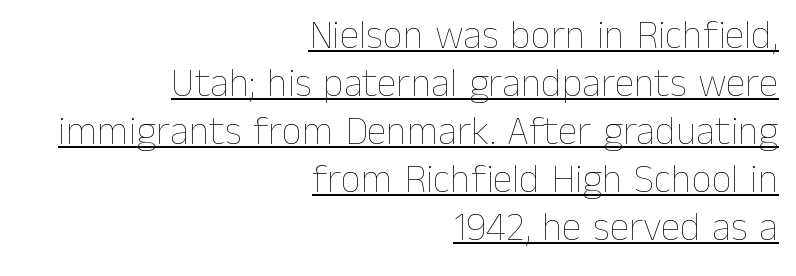
{"italic": "no", "bold": "no", "weight": "thin", "width": "normal", "stroke_contrast": "low", "x_height": "medium", "monospaced": "no", "underline": "yes", "align": "right", "line_spacing_ratio": 1.2, "letter_spacing": "normal", "letter_spacing_em": 0.0, "glyph_px": 40}
